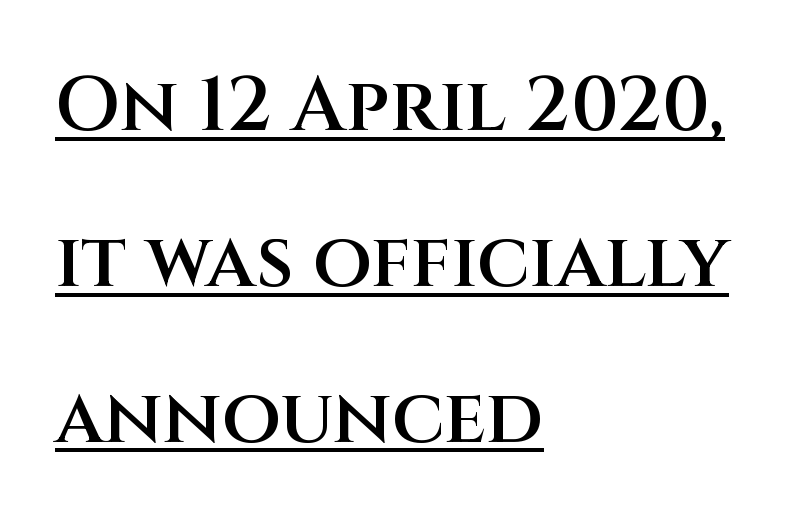
{"serif": "no", "italic": "no", "bold": "semi", "weight": "semibold", "width": "normal", "stroke_contrast": "medium", "x_height": "large", "monospaced": "no", "underline": "yes", "align": "left", "line_spacing": "loose", "line_spacing_ratio": 2.05, "letter_spacing": "normal", "letter_spacing_em": 0.0, "glyph_px": 76}
